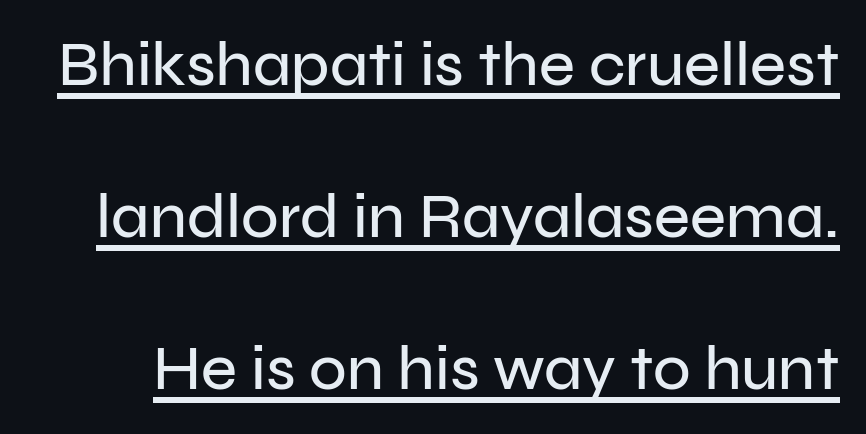
Descenders here cross a horizontal rule under the line. Horizontal bands of white between lines are thick stripes. Stroke terminals: plain, sans-serif. The tracking reads as untouched default to a designer's eye.
